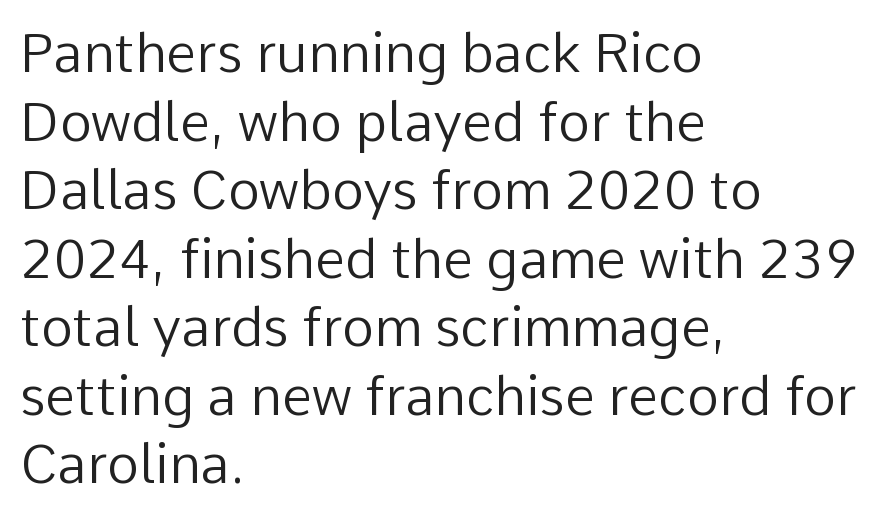
Q: Is the text bold? A: No.
Q: Is the text italic (slanted)? A: No, it is upright.
Q: Is the typeface a serif or a sans-serif typeface? A: Sans-serif.
Q: Is the text underlined? A: No.
Q: How is the paragraph aligned? A: Left-aligned.
Q: Is the spacing between letters normal or unusually wide? A: Normal.
Q: Is the spacing between lines tight, normal or loose? A: Normal.
Q: Width (condensed, normal, or wide)? A: Normal.
Q: Stroke contrast? A: Low.
Q: x-height? A: Medium.
Q: Monospaced? A: No.
